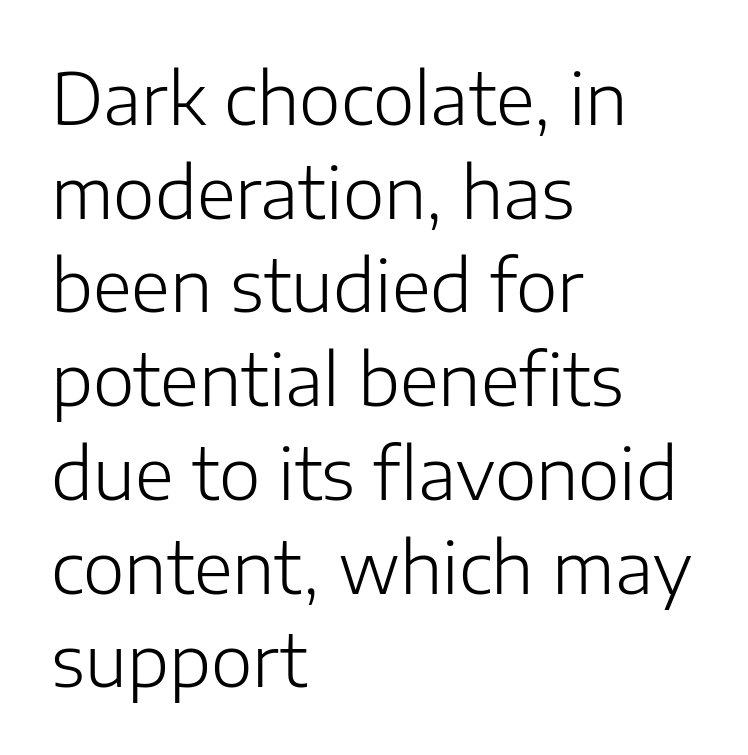
Classification — sans serif. If you drew a line through each stem, it would be perfectly vertical. Typeset ragged right — the left edge is the straight one. Underline: absent. Spacing between characters is what you'd get straight out of the box. Leading matches the norm, producing a regular column.
